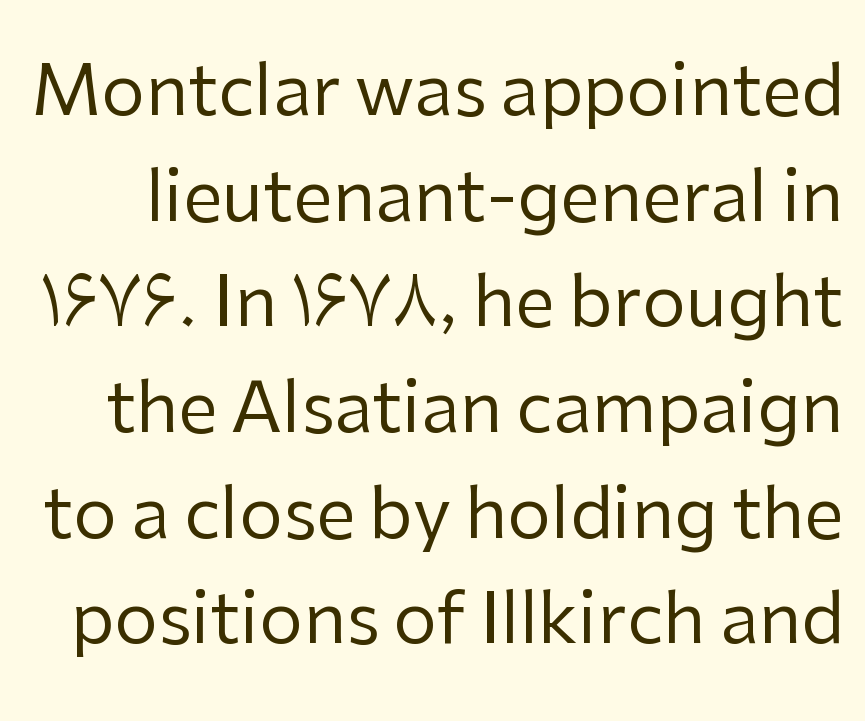
Q: Is the text bold? A: No.
Q: Is the text italic (slanted)? A: No, it is upright.
Q: Is the typeface a serif or a sans-serif typeface? A: Sans-serif.
Q: Is the text underlined? A: No.
Q: Is the spacing between letters normal or unusually wide? A: Normal.
Q: Is the spacing between lines tight, normal or loose? A: Normal.
Q: Width (condensed, normal, or wide)? A: Normal.
Q: Stroke contrast? A: Low.
Q: x-height? A: Medium.
Q: Monospaced? A: No.
